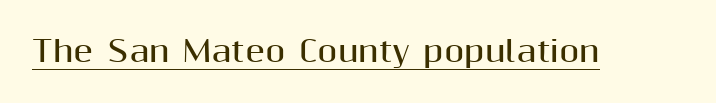
The image shows 29 px bold sans-serif type, upright; set normal letter spacing, underlined; medium stroke contrast and a medium x-height.
